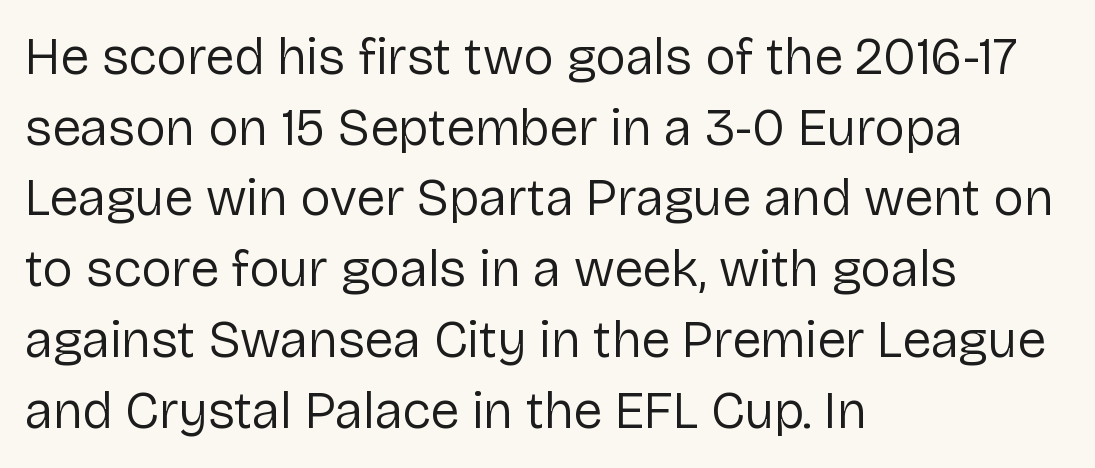
The image shows 52 px regular-weight sans-serif type, upright; set left-aligned, normal line spacing (1.36x), normal letter spacing, not underlined; low stroke contrast and a medium x-height.
